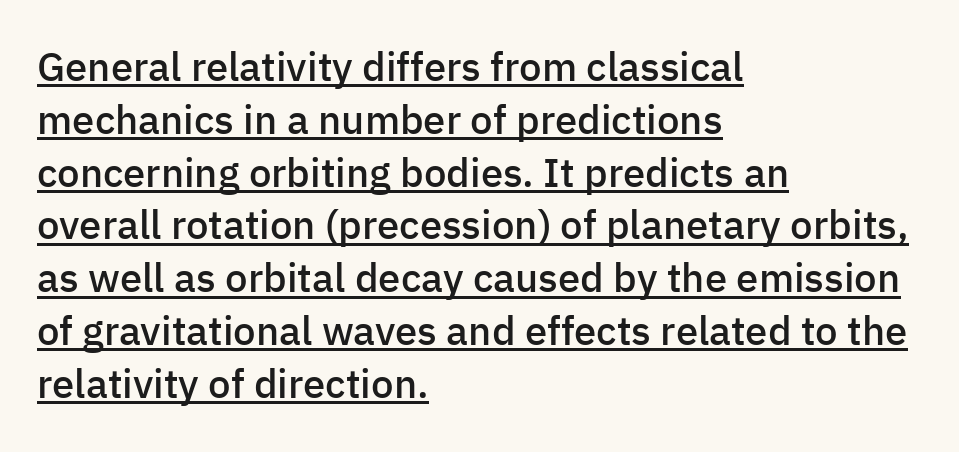
{"serif": "no", "italic": "no", "bold": "semi", "weight": "semibold", "width": "normal", "stroke_contrast": "low", "x_height": "medium", "monospaced": "no", "underline": "yes", "align": "left", "line_spacing": "normal", "line_spacing_ratio": 1.32, "letter_spacing": "normal", "letter_spacing_em": 0.0, "glyph_px": 40}
